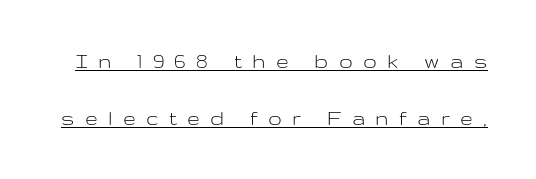
{"italic": "no", "bold": "no", "underline": "yes", "line_spacing": "loose", "line_spacing_ratio": 2.49, "letter_spacing": "wide", "letter_spacing_em": 0.45, "glyph_px": 23}
